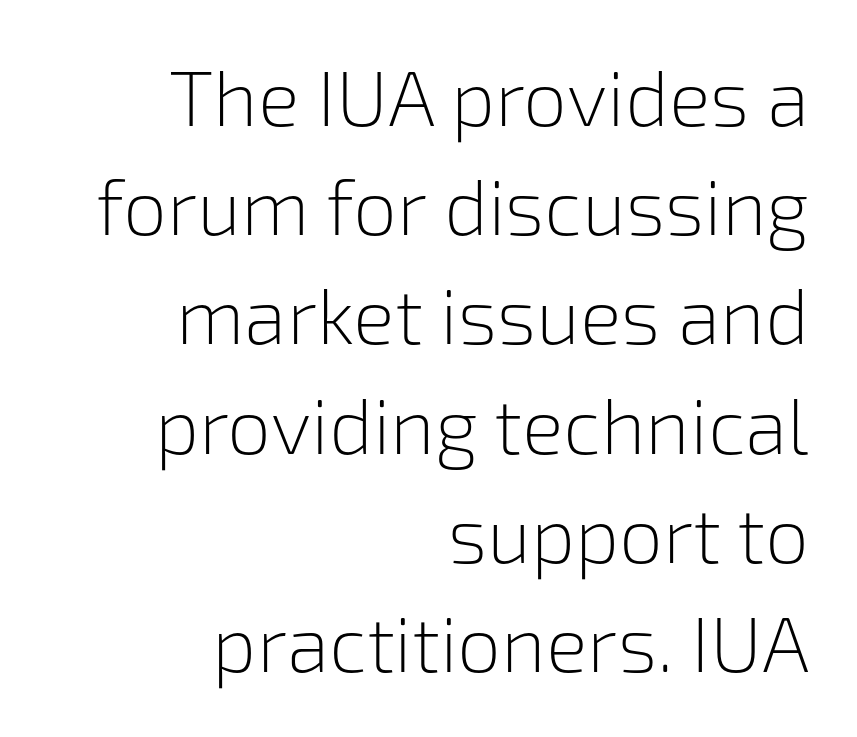
{"serif": "no", "italic": "no", "bold": "no", "weight": "light", "width": "normal", "stroke_contrast": "low", "x_height": "medium", "monospaced": "no", "underline": "no", "align": "right", "line_spacing": "normal", "line_spacing_ratio": 1.4, "letter_spacing": "normal", "letter_spacing_em": 0.0, "glyph_px": 78}
